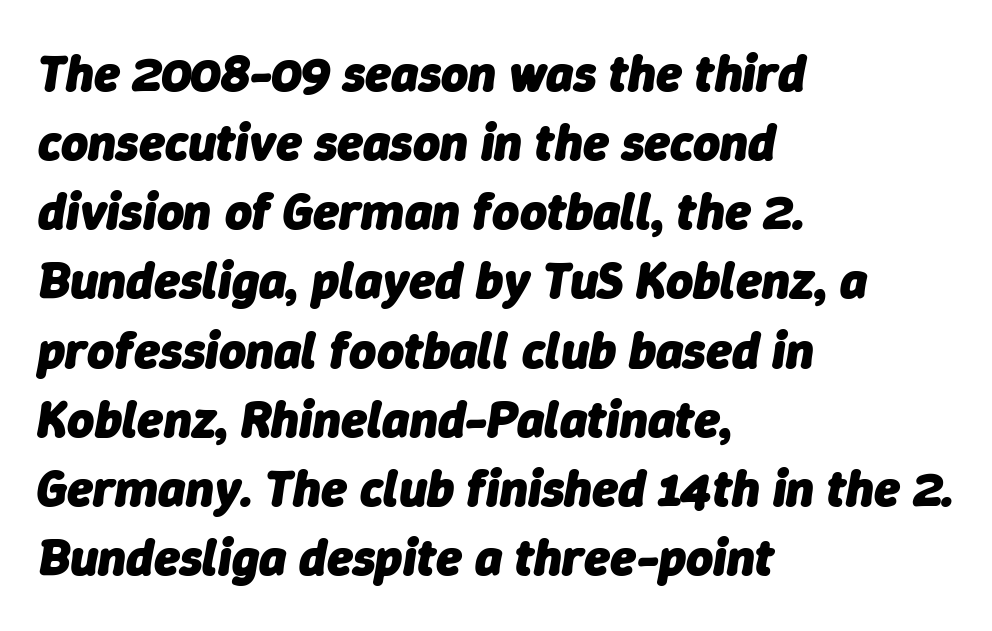
A full-strength bold gives these letters their thick strokes. All the whitespace from short lines collects on the right. Think of a printed novel: that variable character pitch is what you see here. Rule under the text: the space is simply empty.
